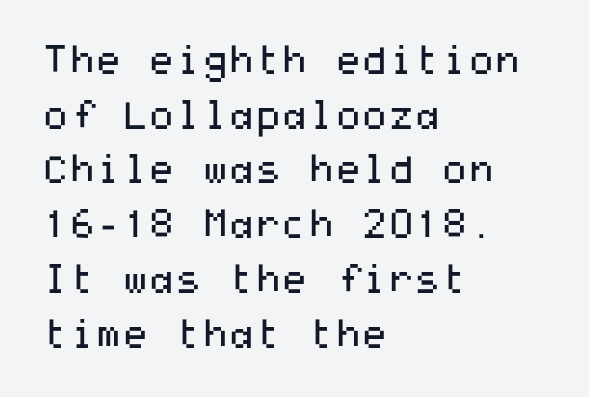
The image shows 38 px regular-weight, wide sans-serif type, upright; set left-aligned, normal line spacing (1.44x), normal letter spacing, not underlined; medium stroke contrast and a medium x-height.
